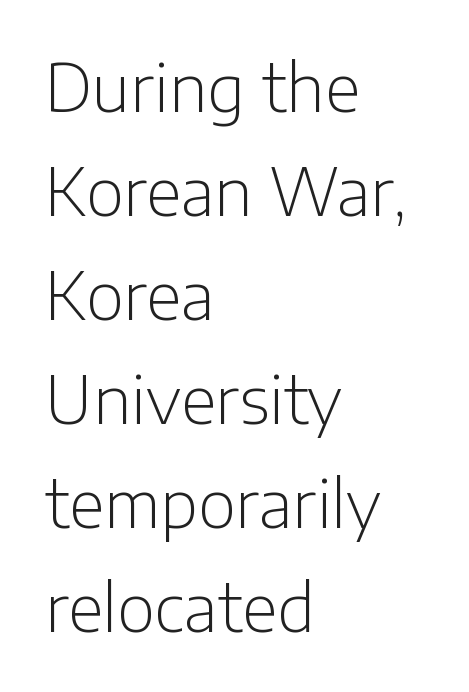
{"serif": "no", "italic": "no", "bold": "no", "weight": "light", "width": "normal", "stroke_contrast": "low", "x_height": "medium", "monospaced": "no", "underline": "no", "align": "left", "line_spacing": "normal", "line_spacing_ratio": 1.6, "letter_spacing": "normal", "letter_spacing_em": 0.0, "glyph_px": 65}
